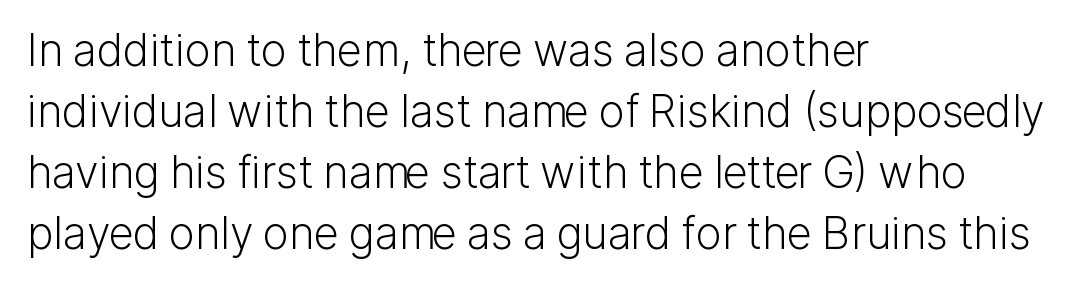
Q: Is the text bold? A: No.
Q: Is the text italic (slanted)? A: No, it is upright.
Q: Is the typeface a serif or a sans-serif typeface? A: Sans-serif.
Q: Is the text underlined? A: No.
Q: How is the paragraph aligned? A: Left-aligned.
Q: Is the spacing between letters normal or unusually wide? A: Normal.
Q: Is the spacing between lines tight, normal or loose? A: Normal.
Q: Width (condensed, normal, or wide)? A: Normal.
Q: Stroke contrast? A: Low.
Q: x-height? A: Medium.
Q: Monospaced? A: No.
